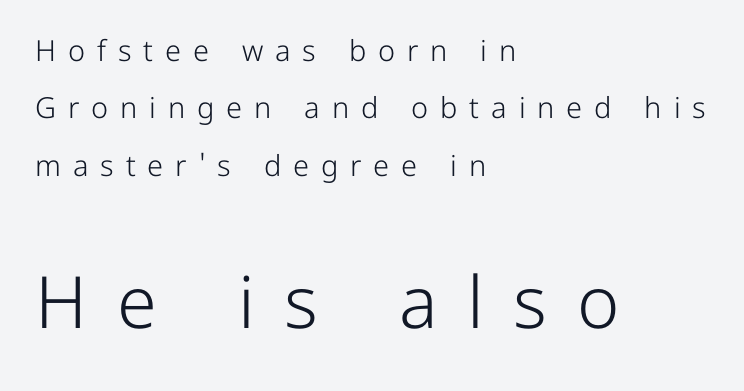
The image shows 72 px light sans-serif type, upright; set left-aligned, loose line spacing (1.98x), unusually wide letter spacing (+0.41 em), not underlined; the second (bottom) block is 2.48x larger; low stroke contrast and a medium x-height.
